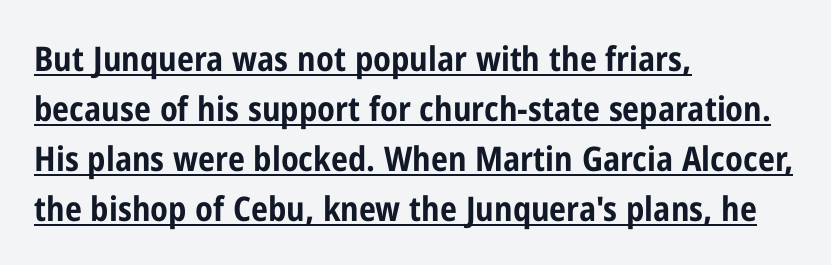
{"serif": "no", "italic": "no", "bold": "yes", "weight": "bold", "width": "condensed", "stroke_contrast": "low", "x_height": "medium", "monospaced": "no", "underline": "yes", "align": "left", "line_spacing": "normal", "line_spacing_ratio": 1.47, "letter_spacing": "normal", "letter_spacing_em": 0.0, "glyph_px": 34}
